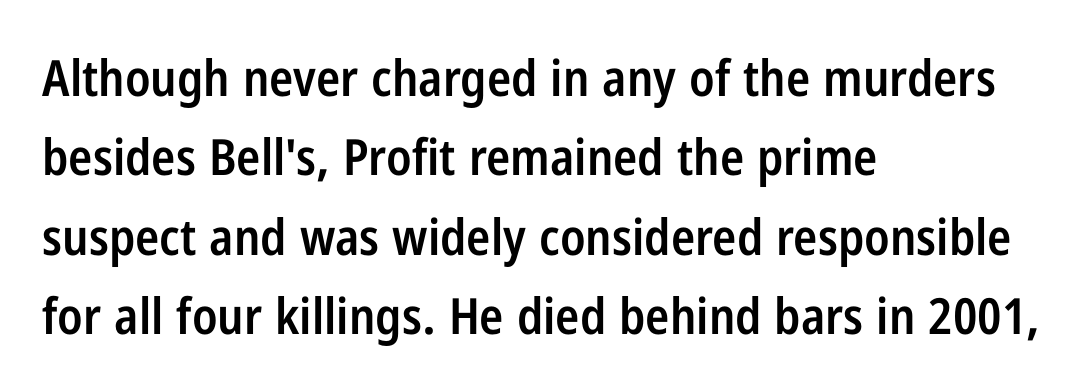
Italic: no, the glyphs are upright roman. This is sans-serif lettering, the kind often seen on screens and signage. If you drew a ruler down the left edge, every line would touch it. The words here are not underlined. The typesetting leans somewhat heavy: a semibold.
